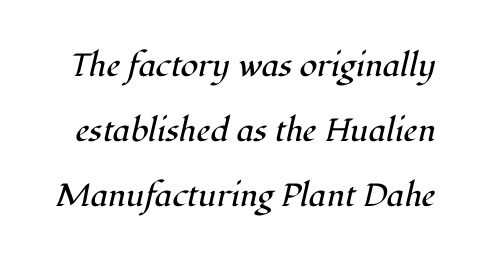
The image shows 32 px regular-weight serif type, italic (leaning right); set loose line spacing (2.03x), normal letter spacing, not underlined; high stroke contrast and a medium x-height.
